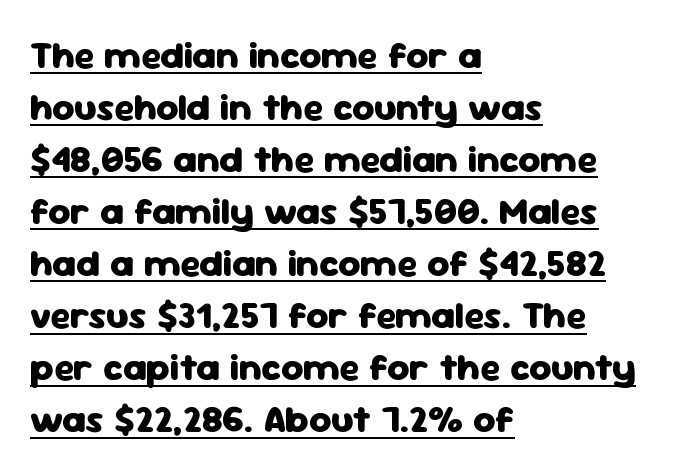
{"serif": "no", "italic": "no", "bold": "yes", "weight": "heavy", "width": "normal", "stroke_contrast": "low", "x_height": "medium", "monospaced": "no", "underline": "yes", "align": "left", "line_spacing": "normal", "line_spacing_ratio": 1.37, "letter_spacing": "normal", "letter_spacing_em": 0.0, "glyph_px": 38}
